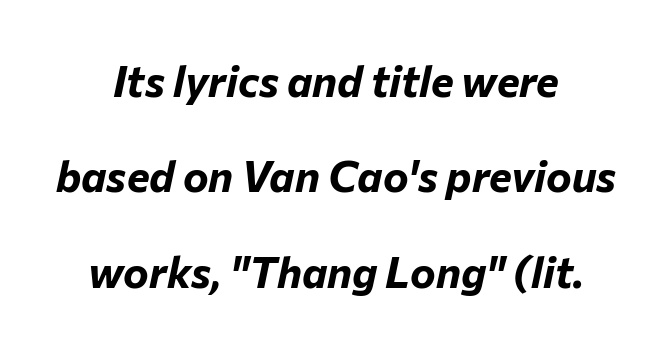
The image shows 43 px bold type, italic (leaning right); set centered, loose line spacing (2.22x), normal letter spacing, not underlined; low stroke contrast and a medium x-height.
